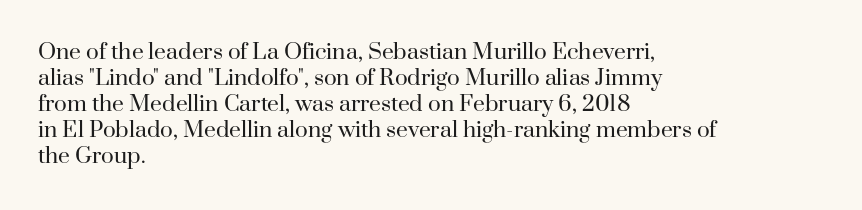
{"italic": "no", "bold": "no", "underline": "no", "align": "left", "line_spacing_ratio": 1.24, "letter_spacing": "normal", "letter_spacing_em": 0.0, "glyph_px": 21}
